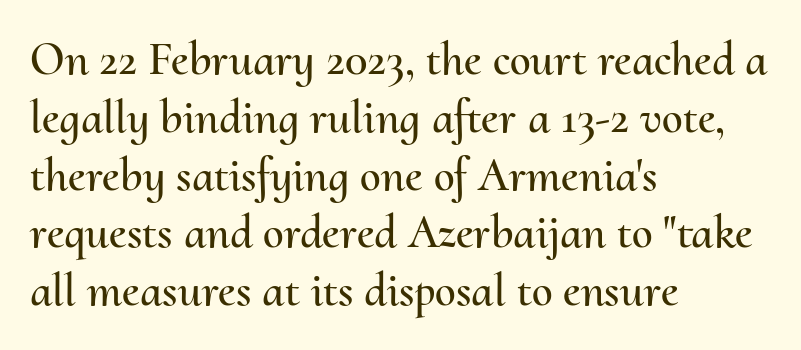
These lines were composed using upright roman letters. The face used here is proportionally spaced, like ordinary book or web type. Descender tails drop into unmarked territory. The passage shown has conventional tracking throughout. Teacher's note: observe the even left margin — that is flush-left alignment.
